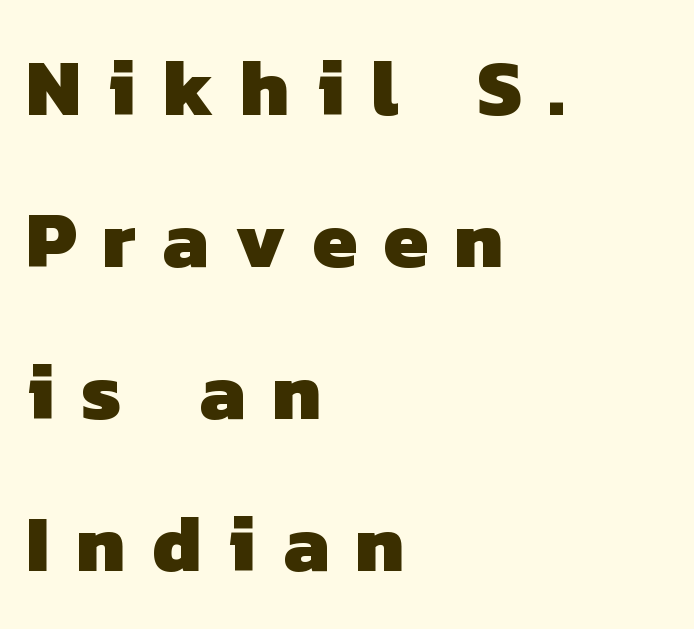
{"serif": "no", "bold": "yes", "weight": "heavy", "width": "normal", "stroke_contrast": "low", "x_height": "medium", "monospaced": "no", "underline": "no", "align": "left", "line_spacing": "loose", "line_spacing_ratio": 1.9, "letter_spacing": "wide", "letter_spacing_em": 0.33, "glyph_px": 80}
